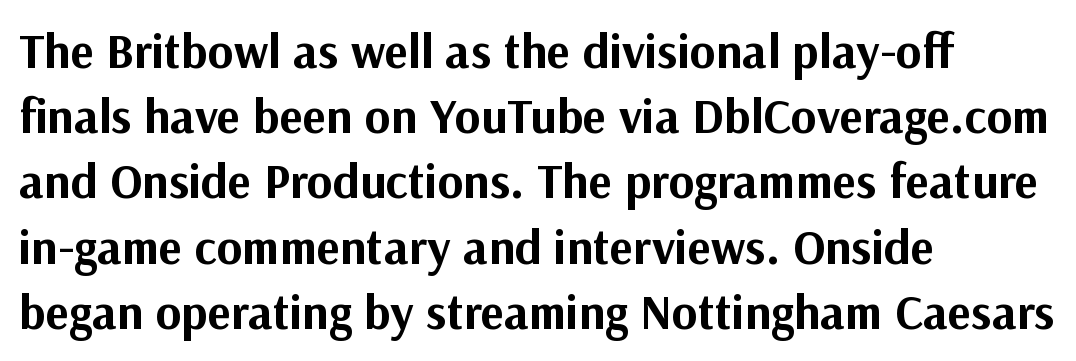
Casual observation: everything's shoved over to the left. Letters rest on an invisible, unmarked baseline. The letters carry no serifs — their stems end cleanly without finishing strokes. In terms of leading, this rendering sits right in the middle.
